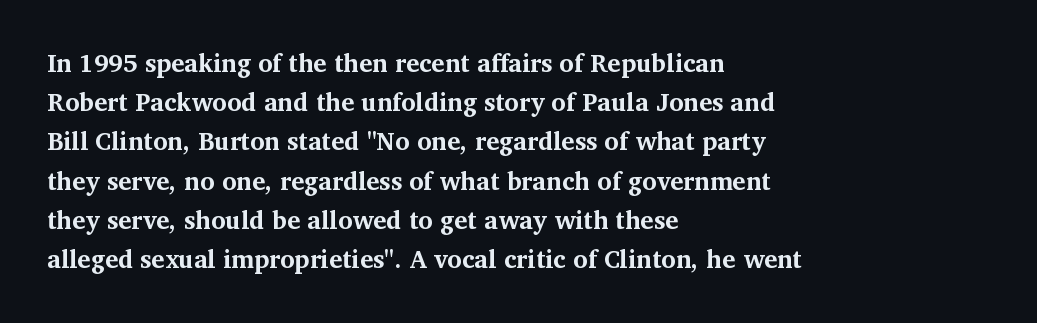
{"italic": "no", "bold": "yes", "underline": "no", "align": "left", "line_spacing": "normal", "line_spacing_ratio": 1.57, "letter_spacing": "normal", "letter_spacing_em": 0.0, "glyph_px": 25}
